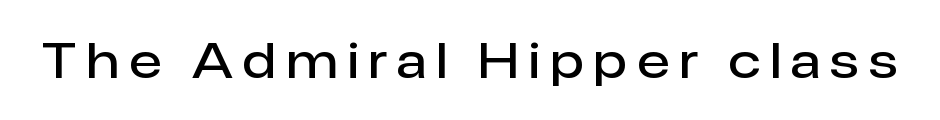
Q: Is the text bold? A: Semi-bold.
Q: Is the text italic (slanted)? A: No, it is upright.
Q: Is the typeface a serif or a sans-serif typeface? A: Sans-serif.
Q: Is the text underlined? A: No.
Q: Is the spacing between letters normal or unusually wide? A: Unusually wide.
Q: Width (condensed, normal, or wide)? A: Normal.
Q: Stroke contrast? A: Low.
Q: x-height? A: Medium.
Q: Monospaced? A: No.
